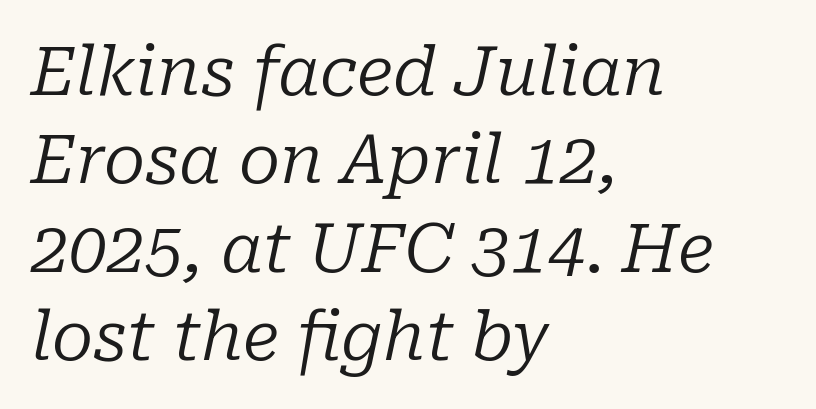
The rag falls on the right side of this text block. A light-to-regular cut is what we see here. Emphasis-style slanted type is in use. Has an underline been added? It has not. Proportional: the letters do not fall into vertical columns. Whoever set this chose a conventional vertical rhythm.
